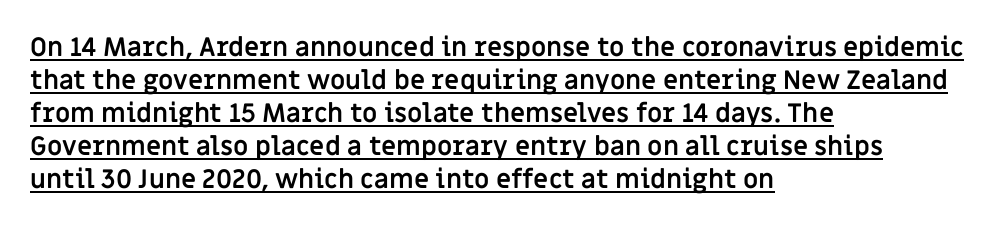
{"italic": "no", "bold": "yes", "underline": "yes", "align": "left", "line_spacing": "normal", "line_spacing_ratio": 1.27, "letter_spacing": "normal", "letter_spacing_em": 0.0, "glyph_px": 26}
